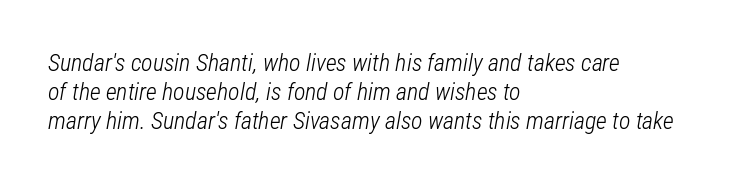
The type is set solid horizontally, with unmodified tracking. The strip under each line holds only bare page. This reads as an unemphasized weight, regular at the heaviest. Line beginnings align vertically; line endings do not. Quick note: italic.
